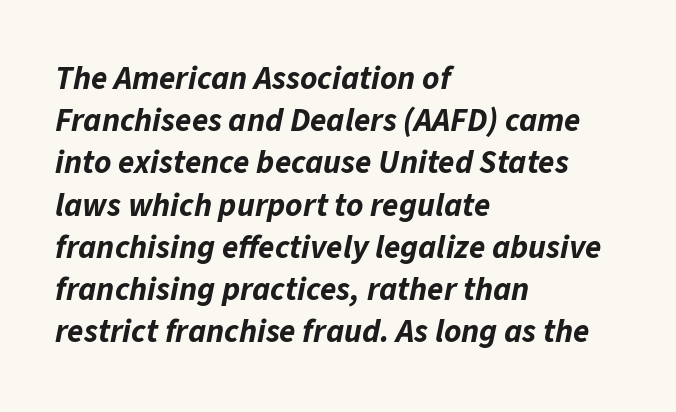
Descenders hang freely into open space. Stroke thickness is high; the sample reads as a true bold. The passage shown is typed in a proportional face where columns would drift. Does the lettering tilt? It does — this is italic. Default kerning and tracking; the words read as compact shapes.
